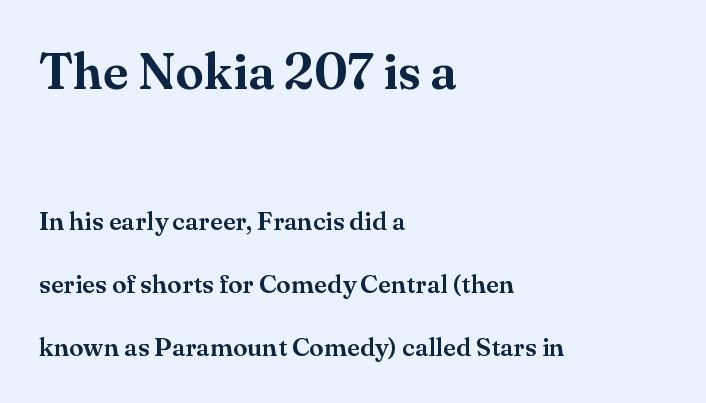
The image shows 51 px serif type, upright; set left-aligned, loose line spacing (2.43x), normal letter spacing, not underlined; the first (top) block is 1.96x larger; medium stroke contrast and a small x-height.
